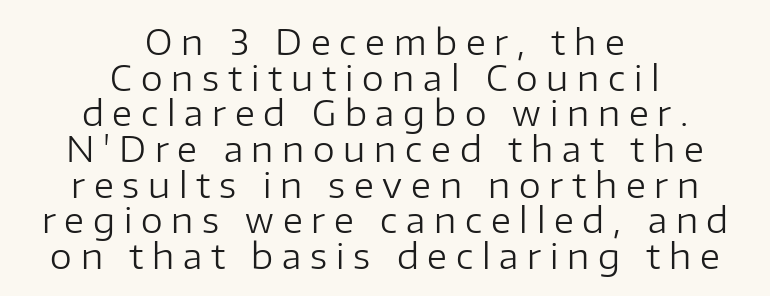
Rendered with straight, roman letterforms. Caption: expanded tracking, letters set apart. Regarding serifs, this sample does without them. Quick note: interline space is minimal.
